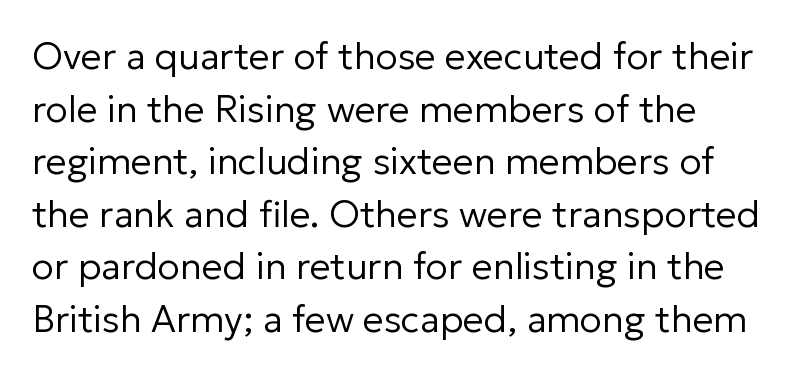
The font is comparable to plain body text, perhaps lighter. The passage shown stacks its lines at a standard gap. Regarding serifs, this sample does without them. This rendering features lettering with no underline. Each word holds together tightly as a unit, with standard inter-letter gaps.
